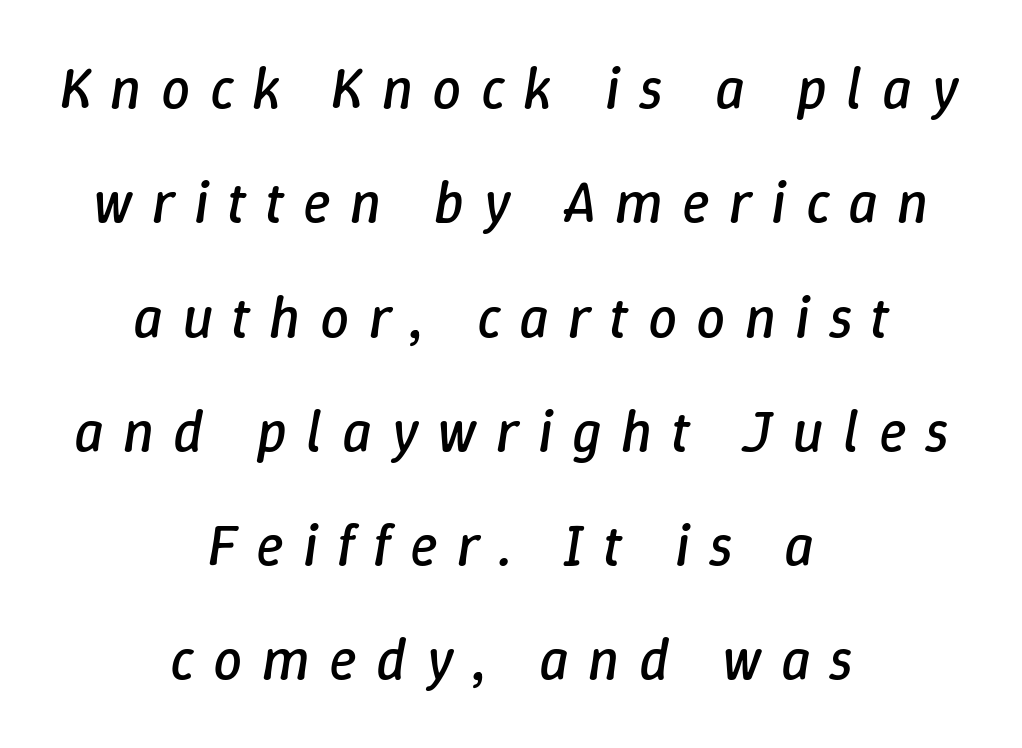
Display-style spreading of the glyphs; the letterfit is very open. Looks like regular typesetting: each glyph gets only the width it needs. Horizontal bands of white between lines are thick stripes. Underlining? Definitely not there.
